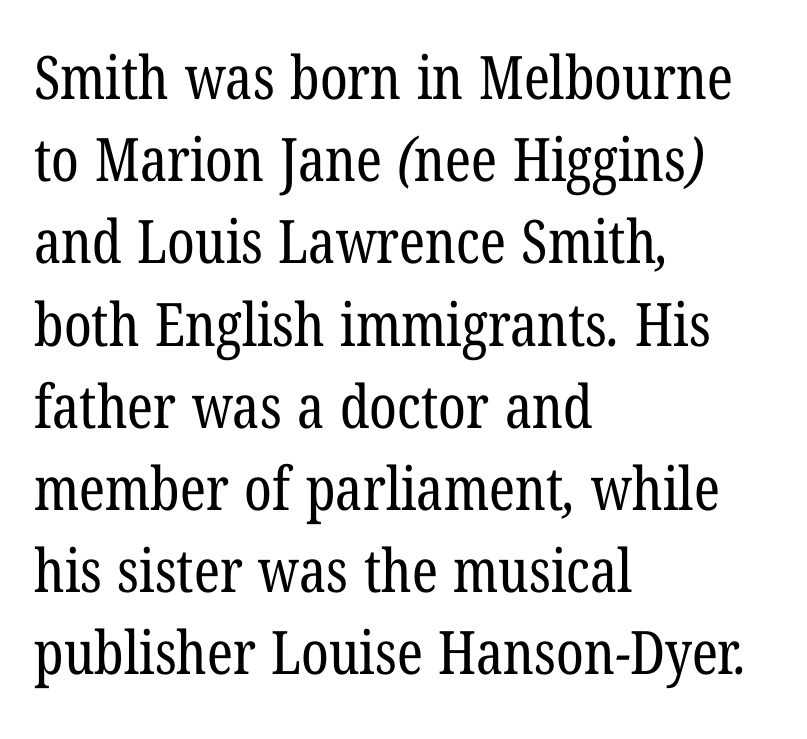
Q: Is the text bold? A: No.
Q: Is the typeface a serif or a sans-serif typeface? A: Serif.
Q: Is the text underlined? A: No.
Q: How is the paragraph aligned? A: Left-aligned.
Q: Is the spacing between letters normal or unusually wide? A: Normal.
Q: Is the spacing between lines tight, normal or loose? A: Normal.
Q: Width (condensed, normal, or wide)? A: Condensed.
Q: Stroke contrast? A: Low.
Q: x-height? A: Medium.
Q: Monospaced? A: No.
